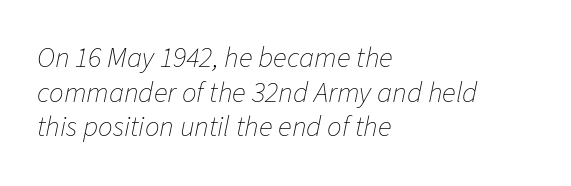
{"italic": "yes", "lean": "right", "slant_degrees": 11, "bold": "no", "weight": "thin", "width": "normal", "stroke_contrast": "low", "x_height": "medium", "monospaced": "no", "underline": "no", "align": "left", "line_spacing_ratio": 1.19, "letter_spacing": "normal", "letter_spacing_em": 0.0, "glyph_px": 29}
